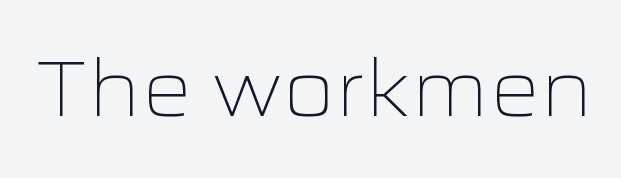
Q: Is the text bold? A: No.
Q: Is the text italic (slanted)? A: No, it is upright.
Q: Is the typeface a serif or a sans-serif typeface? A: Sans-serif.
Q: Is the text underlined? A: No.
Q: Is the spacing between letters normal or unusually wide? A: Normal.
Q: Width (condensed, normal, or wide)? A: Wide.
Q: Stroke contrast? A: Low.
Q: x-height? A: Medium.
Q: Monospaced? A: No.
